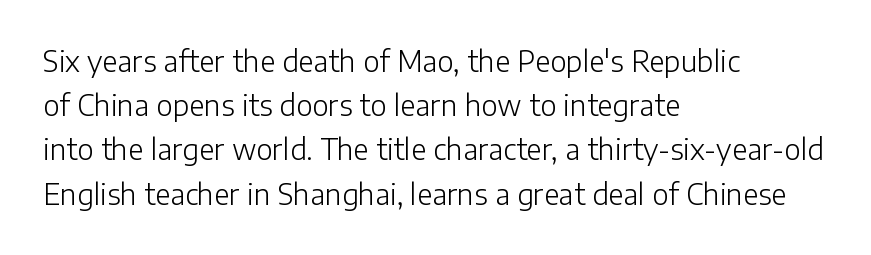
The image shows 28 px light sans-serif type, upright; set left-aligned, normal line spacing (1.58x), normal letter spacing, not underlined; low stroke contrast and a medium x-height.
